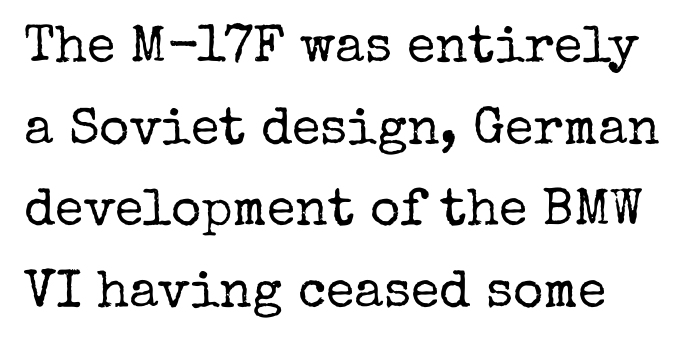
The image shows 52 px regular-weight serif type, upright; set normal line spacing (1.57x), normal letter spacing, not underlined; low stroke contrast and a medium x-height.
